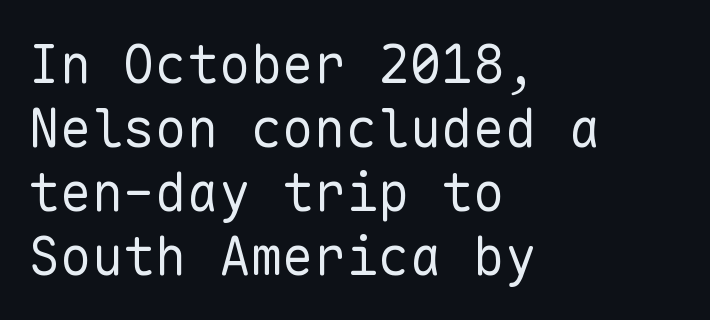
{"serif": "no", "italic": "no", "bold": "no", "weight": "regular", "width": "normal", "stroke_contrast": "low", "x_height": "medium", "monospaced": "yes", "underline": "no", "align": "left", "line_spacing_ratio": 1.21, "letter_spacing": "normal", "letter_spacing_em": 0.0, "glyph_px": 53}
